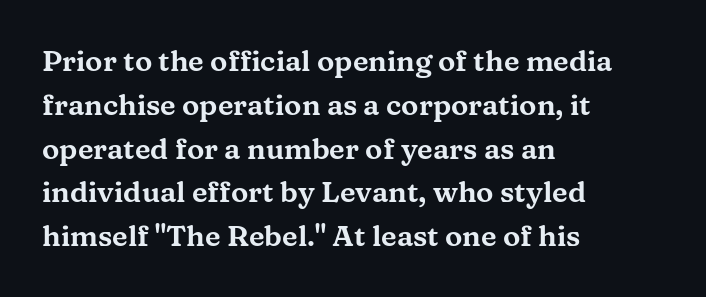
Q: Is the text italic (slanted)? A: No, it is upright.
Q: Is the typeface a serif or a sans-serif typeface? A: Serif.
Q: Is the text underlined? A: No.
Q: How is the paragraph aligned? A: Left-aligned.
Q: Is the spacing between letters normal or unusually wide? A: Normal.
Q: Is the spacing between lines tight, normal or loose? A: Normal.
Q: Width (condensed, normal, or wide)? A: Wide.
Q: Stroke contrast? A: Medium.
Q: x-height? A: Medium.
Q: Monospaced? A: No.
